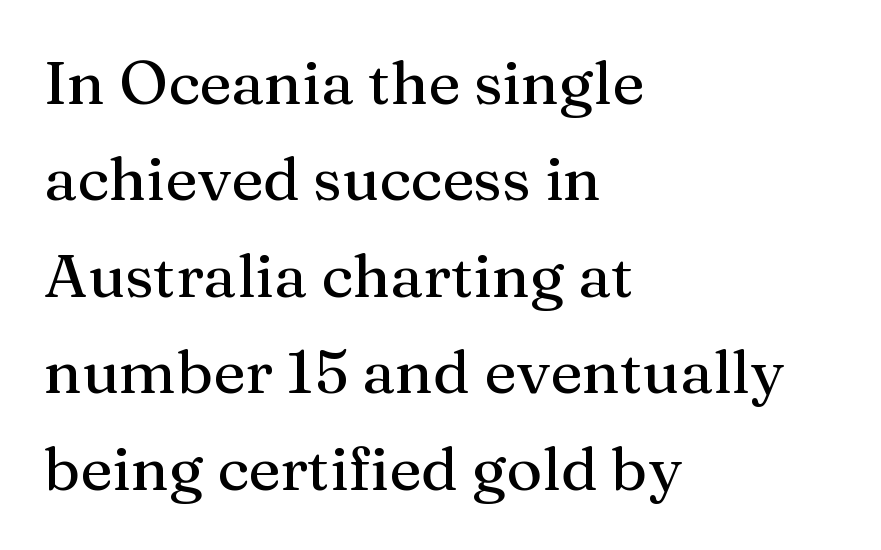
The image shows 61 px serif type, upright; set left-aligned, normal line spacing (1.58x), normal letter spacing, not underlined; medium stroke contrast and a medium x-height.
